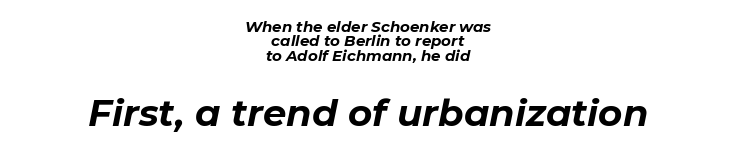
Varying glyph widths throughout — classic text-font behaviour. Quick note: italic. Strong, thick strokes mark this as bold type. You could call the tracking neutral — neither tight nor loose. Check the space under the baseline: it is left empty. Alignment: centered.
